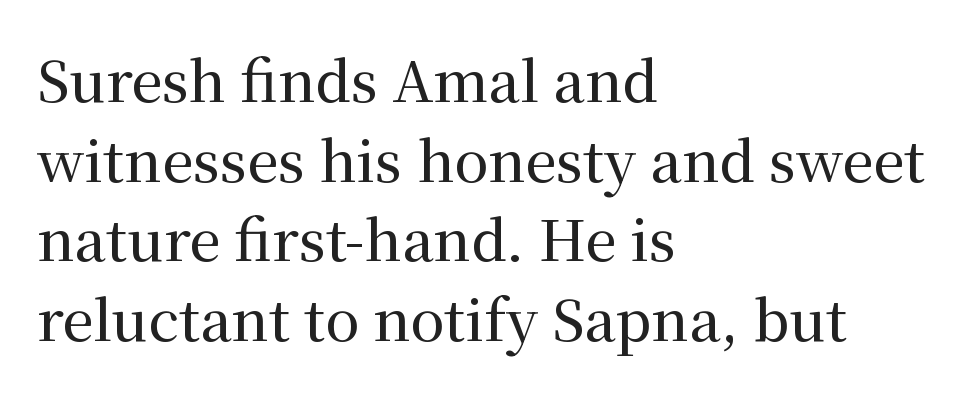
Q: Is the text italic (slanted)? A: No, it is upright.
Q: Is the typeface a serif or a sans-serif typeface? A: Serif.
Q: Is the text underlined? A: No.
Q: How is the paragraph aligned? A: Left-aligned.
Q: Is the spacing between letters normal or unusually wide? A: Normal.
Q: Is the spacing between lines tight, normal or loose? A: Normal.
Q: Width (condensed, normal, or wide)? A: Normal.
Q: Stroke contrast? A: Medium.
Q: x-height? A: Medium.
Q: Monospaced? A: No.
